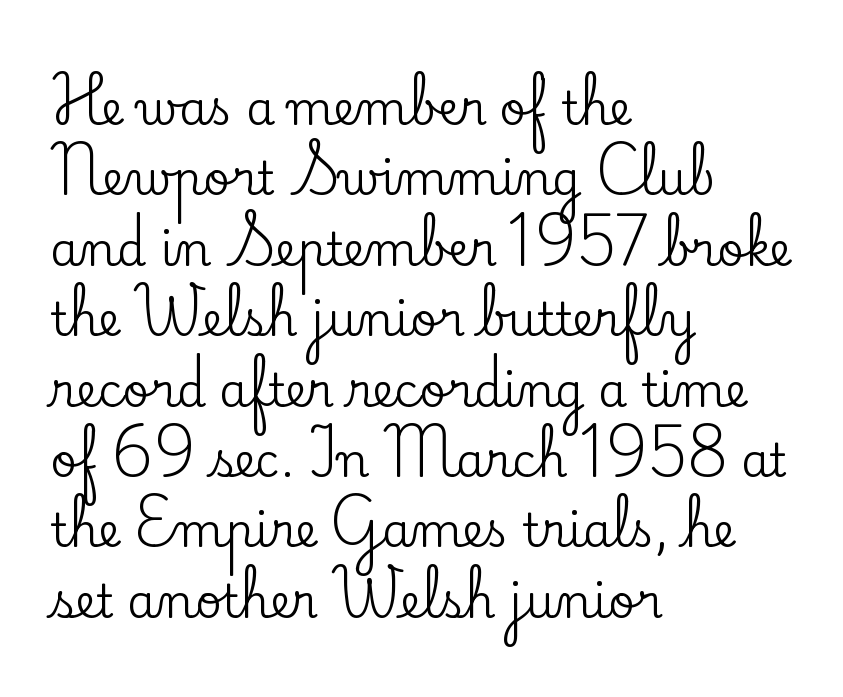
The image shows 46 px serif type, upright; set left-aligned, normal line spacing (1.53x), normal letter spacing, not underlined; low stroke contrast and a small x-height.
